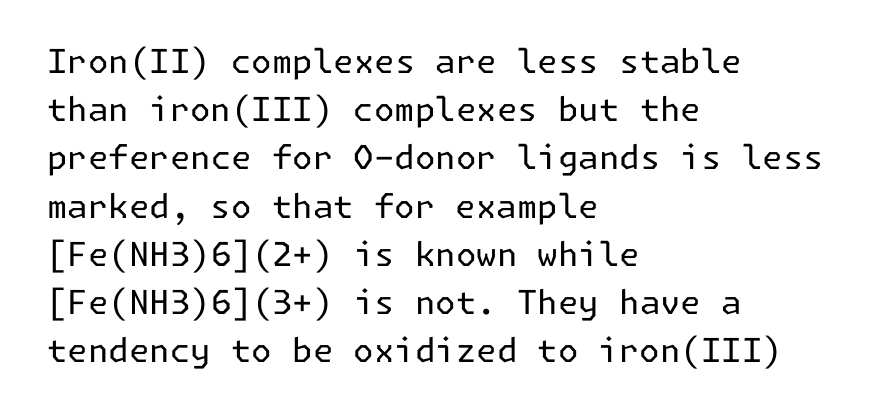
Note: no serifs on the glyphs. Regular leading. Teacher's note: observe the even left margin — that is flush-left alignment. Caption: face not bold, strokes unweighted.
